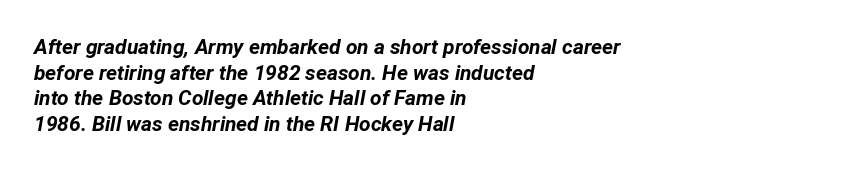
{"italic": "yes", "lean": "right", "slant_degrees": 12, "bold": "yes", "underline": "no", "align": "left", "line_spacing_ratio": 1.22, "letter_spacing": "normal", "letter_spacing_em": 0.0, "glyph_px": 21}
